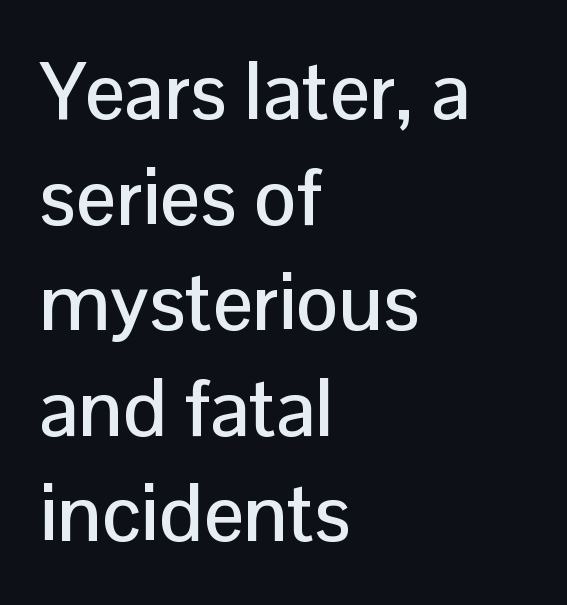
{"serif": "no", "italic": "no", "width": "normal", "stroke_contrast": "low", "x_height": "medium", "monospaced": "no", "underline": "no", "align": "left", "line_spacing": "normal", "line_spacing_ratio": 1.32, "letter_spacing": "normal", "letter_spacing_em": 0.0, "glyph_px": 80}
